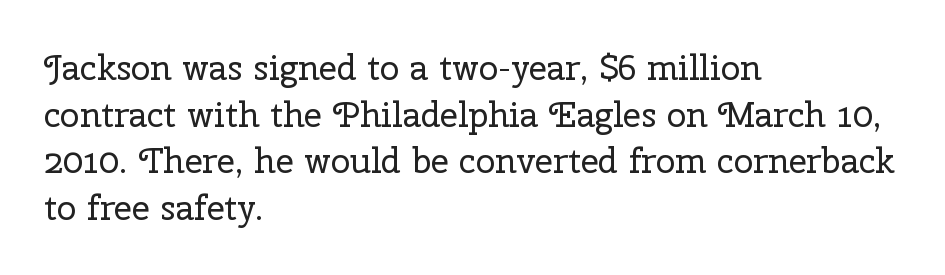
{"serif": "yes", "italic": "no", "bold": "no", "weight": "regular", "width": "normal", "stroke_contrast": "low", "x_height": "medium", "monospaced": "no", "underline": "no", "align": "left", "line_spacing": "normal", "line_spacing_ratio": 1.33, "letter_spacing": "normal", "letter_spacing_em": 0.0, "glyph_px": 35}
